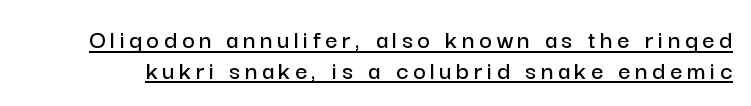
{"italic": "no", "underline": "yes", "line_spacing": "tight", "line_spacing_ratio": 1.13, "glyph_px": 27}
